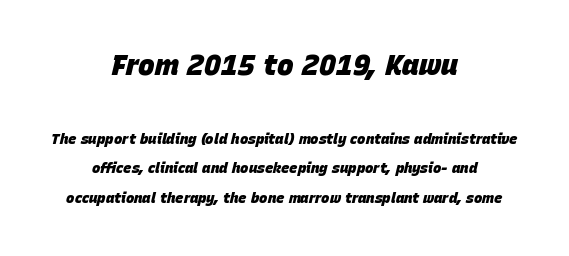
Heavy-handed strokes throughout: this text is bold. In terms of leading, this rendering errs on the spacious side. This sample has the flowing, uneven cadence of proportional lettering. If you drew a line through each stem, it would be angled. This layout puts the oversized block above and the modest block below. Decoration check: the copy has no underline.
